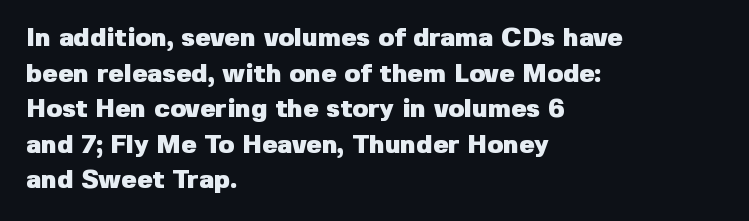
Q: Is the text bold? A: Yes.
Q: Is the text italic (slanted)? A: No, it is upright.
Q: Is the text underlined? A: No.
Q: How is the paragraph aligned? A: Left-aligned.
Q: Is the spacing between letters normal or unusually wide? A: Normal.
Q: Is the spacing between lines tight, normal or loose? A: Normal.
